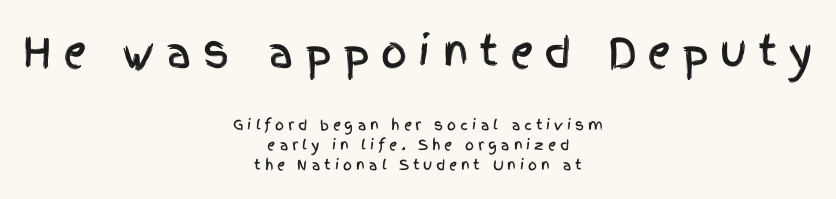
Q: Is the text italic (slanted)? A: No, it is upright.
Q: Is the typeface a serif or a sans-serif typeface? A: Sans-serif.
Q: Is the text underlined? A: No.
Q: How is the paragraph aligned? A: Centered.
Q: Is the spacing between letters normal or unusually wide? A: Unusually wide.
Q: Is the spacing between lines tight, normal or loose? A: Normal.
Q: Which block of text is set in a larger size, the first (top) or the second (bottom)? A: The first (top) one.
Q: Width (condensed, normal, or wide)? A: Condensed.
Q: x-height? A: Large.
Q: Monospaced? A: No.
